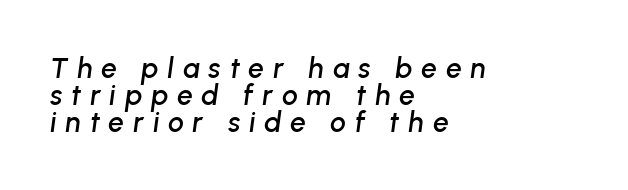
Think of a printed novel: that variable character pitch is what you see here. Horizontally, the lines are justified to the leading edge only. Yep, that's italic — everything's leaning. Students, observe: this is what under-led, compact text looks like. The line texture is sparse and dotted thanks to wide tracking.
